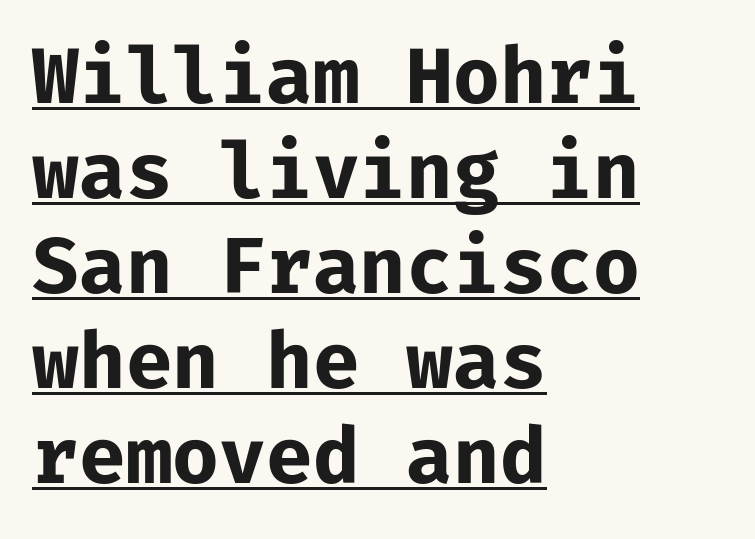
The image shows 76 px bold sans-serif type, upright, monospaced; set left-aligned, normal line spacing (1.25x), normal letter spacing, underlined; low stroke contrast and a medium x-height.
